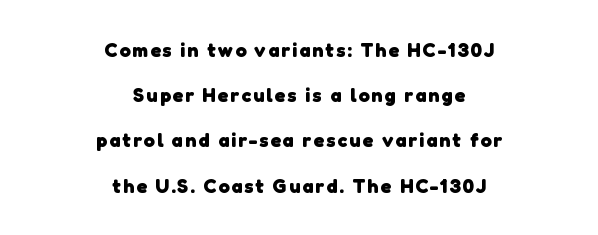
The image shows 20 px bold type; set centered, loose line spacing (2.26x), not underlined.
